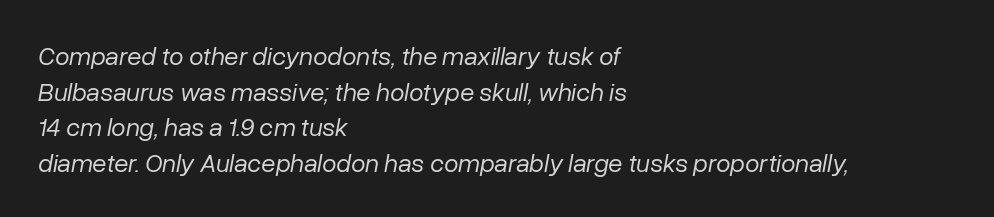
Q: Is the text bold? A: No.
Q: Is the text italic (slanted)? A: Yes, it leans right by about 10 degrees.
Q: Is the text underlined? A: No.
Q: How is the paragraph aligned? A: Left-aligned.
Q: Is the spacing between letters normal or unusually wide? A: Normal.
Q: Is the spacing between lines tight, normal or loose? A: Normal.
